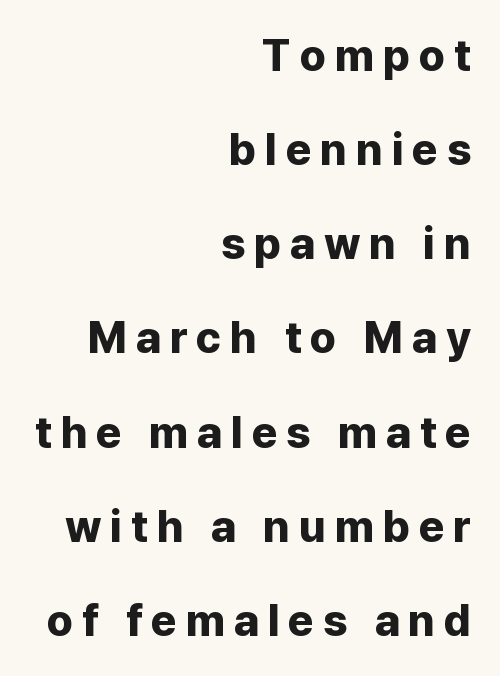
{"serif": "no", "italic": "no", "bold": "yes", "weight": "bold", "width": "normal", "stroke_contrast": "low", "x_height": "medium", "monospaced": "no", "underline": "no", "align": "right", "line_spacing": "loose", "line_spacing_ratio": 2.14, "letter_spacing": "wide", "letter_spacing_em": 0.2, "glyph_px": 44}
